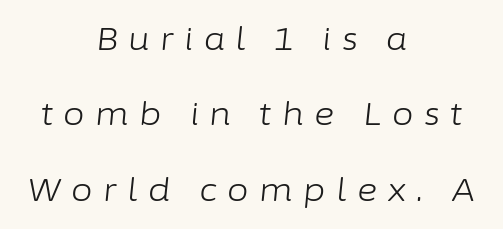
{"italic": "yes", "lean": "right", "slant_degrees": 6, "bold": "no", "weight": "light", "width": "normal", "stroke_contrast": "low", "x_height": "medium", "monospaced": "no", "underline": "no", "align": "center", "line_spacing": "loose", "line_spacing_ratio": 2.43, "letter_spacing": "wide", "letter_spacing_em": 0.34, "glyph_px": 31}
